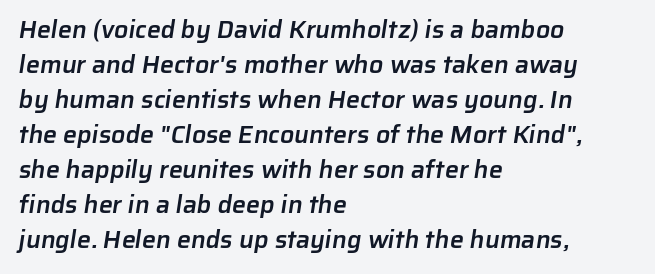
The image shows 25 px text type; set left-aligned, normal line spacing (1.4x), normal letter spacing, not underlined.
